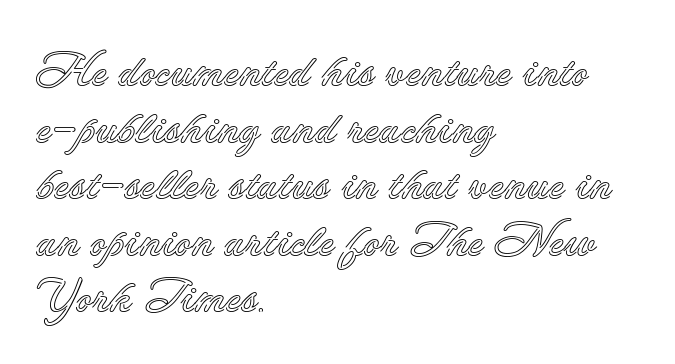
Q: Is the text italic (slanted)? A: Yes.
Q: Is the text underlined? A: No.
Q: How is the paragraph aligned? A: Left-aligned.
Q: Is the spacing between letters normal or unusually wide? A: Normal.
Q: Width (condensed, normal, or wide)? A: Normal.
Q: x-height? A: Small.
Q: Monospaced? A: No.
